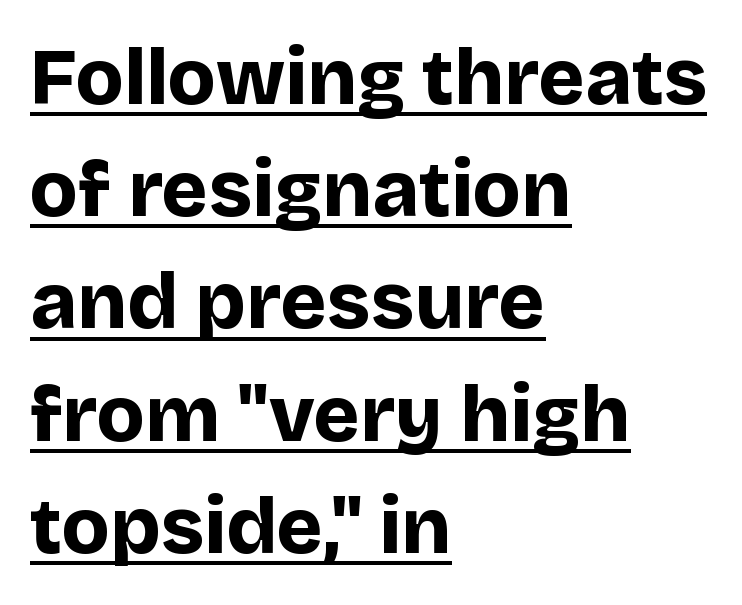
{"serif": "no", "italic": "no", "bold": "yes", "weight": "bold", "width": "normal", "stroke_contrast": "low", "x_height": "large", "monospaced": "no", "underline": "yes", "align": "left", "line_spacing": "normal", "line_spacing_ratio": 1.42, "letter_spacing": "normal", "letter_spacing_em": 0.0, "glyph_px": 79}
